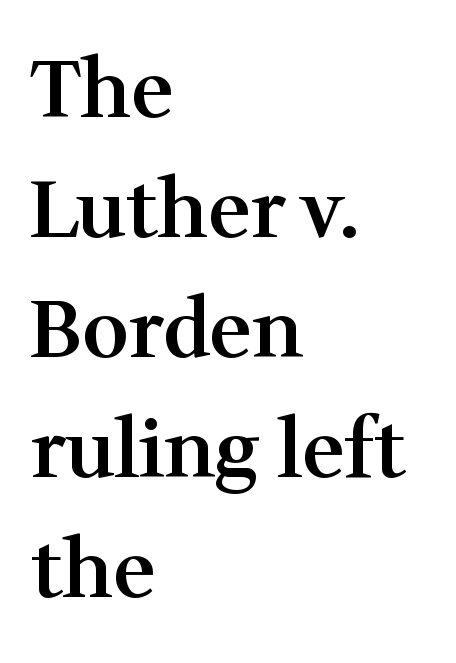
Q: Is the text bold? A: Semi-bold.
Q: Is the text italic (slanted)? A: No, it is upright.
Q: Is the typeface a serif or a sans-serif typeface? A: Serif.
Q: Is the text underlined? A: No.
Q: How is the paragraph aligned? A: Left-aligned.
Q: Is the spacing between letters normal or unusually wide? A: Normal.
Q: Is the spacing between lines tight, normal or loose? A: Normal.
Q: Width (condensed, normal, or wide)? A: Normal.
Q: Stroke contrast? A: Medium.
Q: x-height? A: Medium.
Q: Monospaced? A: No.
